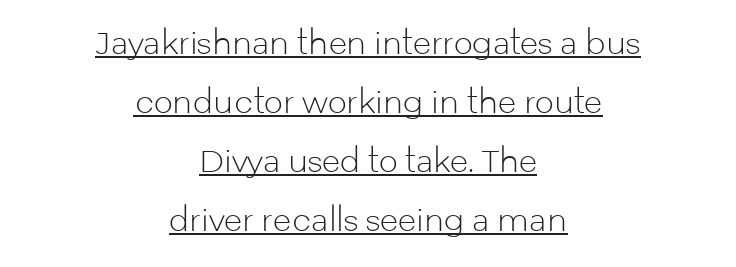
The strokes carry an ordinary text weight at most. The letters stand upright; this is a roman face. A typesetter would call this leading open, well beyond the default. The font family rendered here belongs to the sans-serif group. Looks like regular typesetting: each glyph gets only the width it needs.
